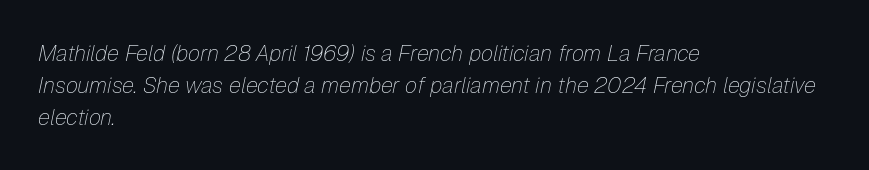
Q: Is the text bold? A: No.
Q: Is the text italic (slanted)? A: Yes, it leans right by about 12 degrees.
Q: Is the text underlined? A: No.
Q: How is the paragraph aligned? A: Left-aligned.
Q: Is the spacing between letters normal or unusually wide? A: Normal.
Q: Is the spacing between lines tight, normal or loose? A: Normal.
